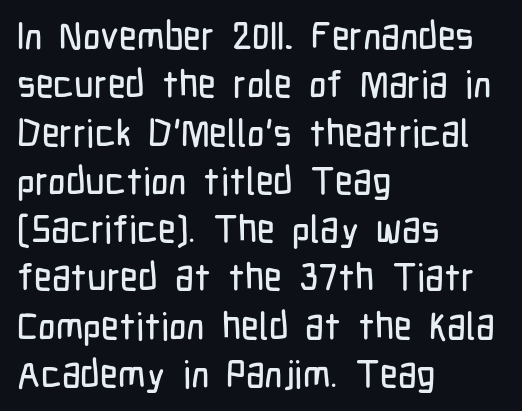
Is this a fixed-width face? No — the glyphs have proportional, varying widths. Grotesque or geometric, the face here clearly has no serifs. It's the straight-up-and-down kind of type. The text block is weighted toward the left margin, trailing off unevenly rightward. Unmarked baselines from the first word to the last.
